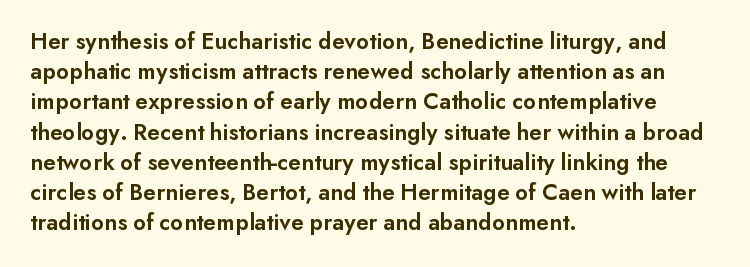
{"italic": "no", "bold": "semi", "underline": "no", "align": "left", "line_spacing": "normal", "line_spacing_ratio": 1.26, "letter_spacing": "normal", "letter_spacing_em": 0.0, "glyph_px": 24}
